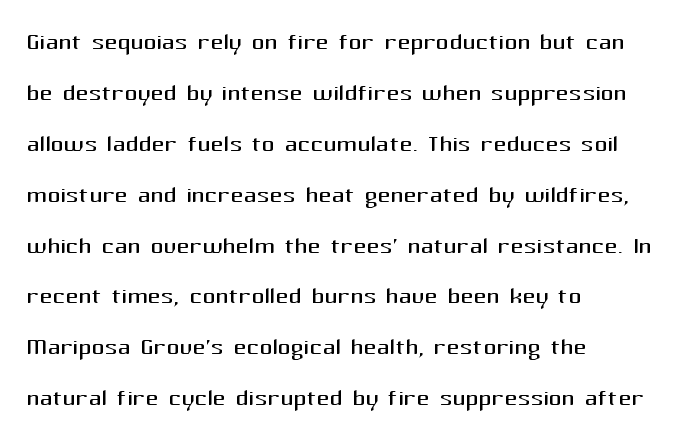
Italic? Not at all — the glyphs are vertical. Bare-footed words on every line. The tracking reads as untouched default to a designer's eye. The letters look calm and open, with moderate or lighter stems.
